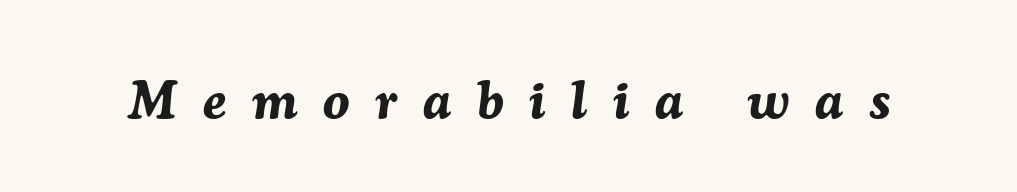
The glyphs have the mass of a bold cut. Descender tails drop into unmarked territory. Inter-character spacing is expanded well beyond the font's built-in metrics. Italic: yes, the glyphs are oblique. Is this a fixed-width face? No — the glyphs have proportional, varying widths.
